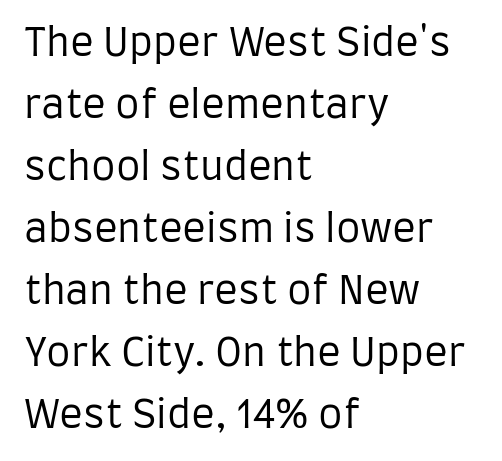
Character widths vary here, with narrow letters taking less room than wide ones. Quick note: interline space is typical. The letterforms sit shoulder to shoulder at normal distance. A roman cut, with each character standing at attention. The text block is weighted toward the left margin, trailing off unevenly rightward.
